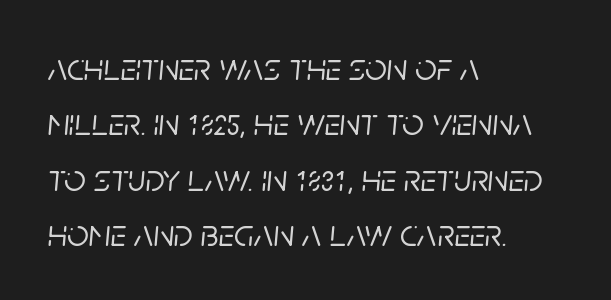
Honestly, the letter spacing is just normal — you wouldn't notice it. The block of text has a typical density, with ordinary space between rows. Rule under the text: the space is simply empty. The typography opts for an oblique posture over an upright one.
